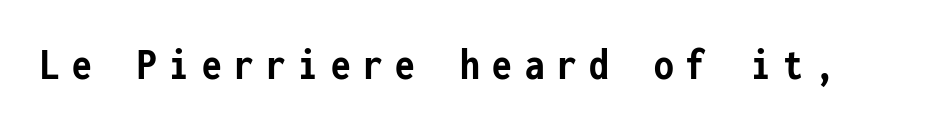
Notice how the stems are strictly vertical — no italics here. Unlike a traditional serif, this face leaves its strokes unadorned. These lines are rendered in a fixed-pitch font. Tracking value appears strongly positive — letters spread wide. Strokes here are thick enough to call this a true bold. Plain, unruled lines of type.
